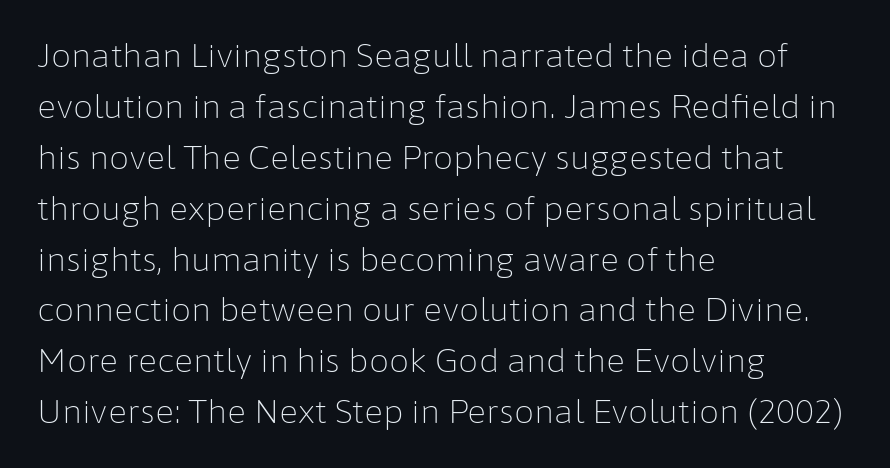
{"serif": "no", "italic": "no", "bold": "no", "weight": "light", "width": "normal", "stroke_contrast": "low", "x_height": "medium", "monospaced": "no", "underline": "no", "align": "left", "line_spacing": "normal", "line_spacing_ratio": 1.59, "letter_spacing": "normal", "letter_spacing_em": 0.0, "glyph_px": 32}
